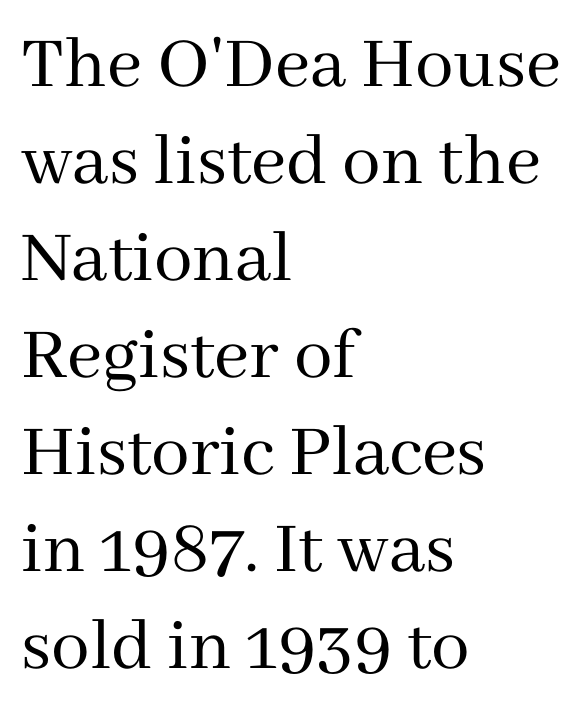
The image shows 77 px regular-weight serif type, upright; set left-aligned, normal line spacing (1.26x), normal letter spacing, not underlined; medium stroke contrast and a medium x-height.
